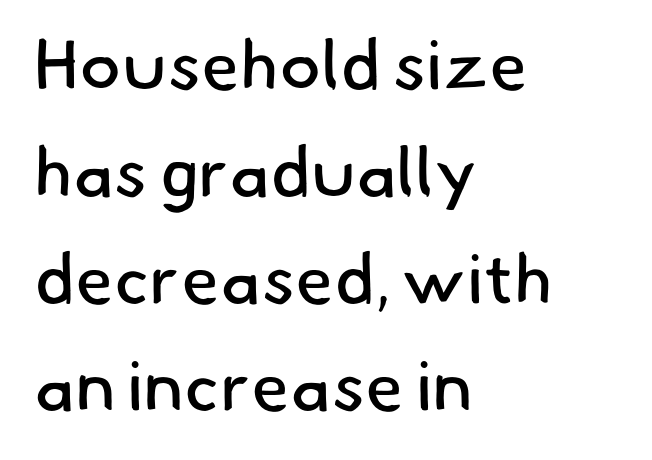
{"serif": "no", "bold": "no", "weight": "regular", "width": "normal", "stroke_contrast": "low", "x_height": "small", "monospaced": "no", "underline": "no", "align": "left", "line_spacing": "normal", "line_spacing_ratio": 1.53, "letter_spacing": "normal", "letter_spacing_em": 0.0, "glyph_px": 70}
